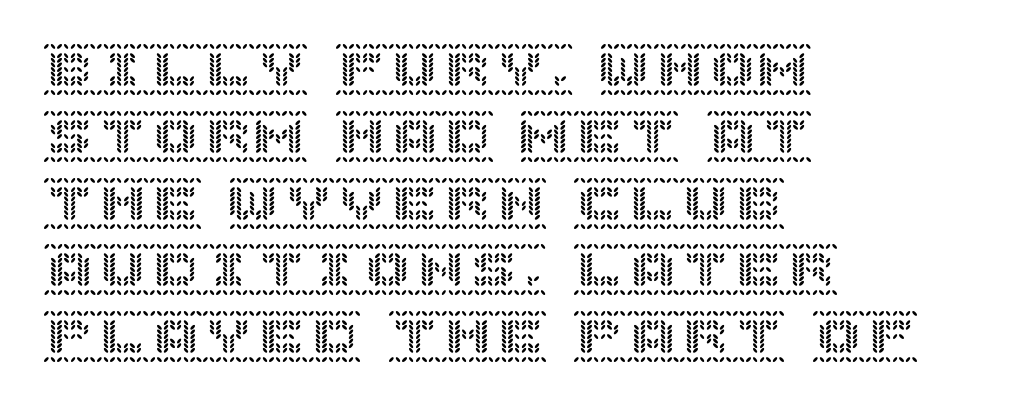
{"italic": "no", "width": "normal", "x_height": "large", "underline": "no", "align": "left", "line_spacing": "normal", "line_spacing_ratio": 1.26, "letter_spacing": "normal", "letter_spacing_em": 0.0, "glyph_px": 53}
